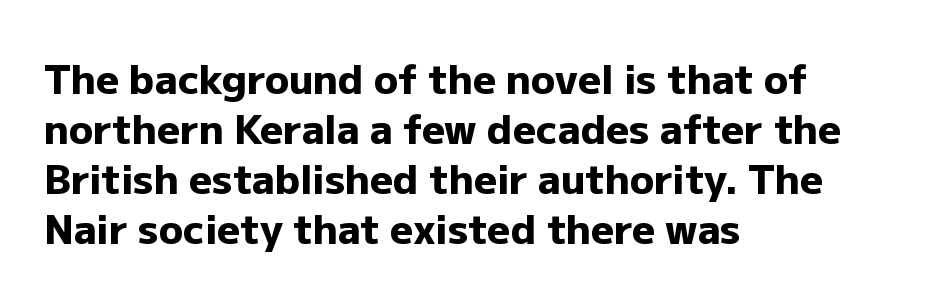
Q: Is the text bold? A: Yes.
Q: Is the text italic (slanted)? A: No, it is upright.
Q: Is the typeface a serif or a sans-serif typeface? A: Sans-serif.
Q: Is the text underlined? A: No.
Q: How is the paragraph aligned? A: Left-aligned.
Q: Is the spacing between letters normal or unusually wide? A: Normal.
Q: Is the spacing between lines tight, normal or loose? A: Normal.
Q: Width (condensed, normal, or wide)? A: Normal.
Q: Stroke contrast? A: Low.
Q: x-height? A: Medium.
Q: Monospaced? A: No.
